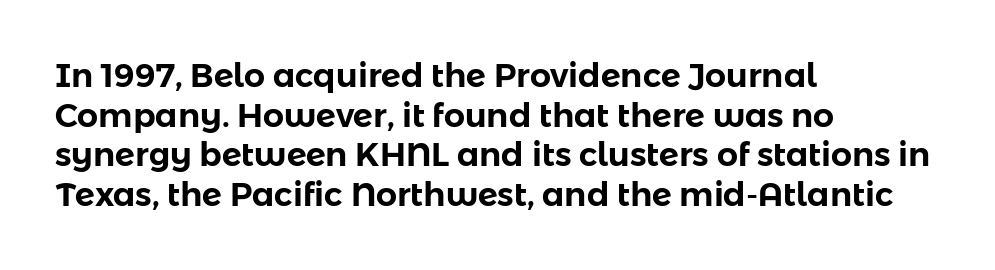
{"serif": "no", "italic": "no", "width": "normal", "stroke_contrast": "low", "x_height": "medium", "monospaced": "no", "underline": "no", "align": "left", "line_spacing_ratio": 1.2, "letter_spacing": "normal", "letter_spacing_em": 0.0, "glyph_px": 33}
